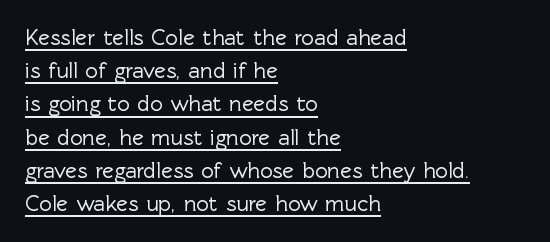
The image shows 22 px text type, upright; set left-aligned, normal line spacing (1.51x), normal letter spacing, underlined.
